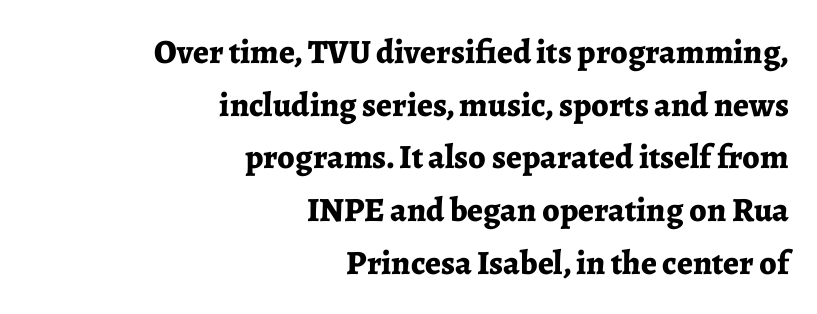
{"serif": "yes", "italic": "no", "bold": "yes", "weight": "bold", "width": "normal", "stroke_contrast": "low", "x_height": "medium", "monospaced": "no", "underline": "no", "align": "right", "line_spacing": "normal", "line_spacing_ratio": 1.55, "letter_spacing": "normal", "letter_spacing_em": 0.0, "glyph_px": 34}
